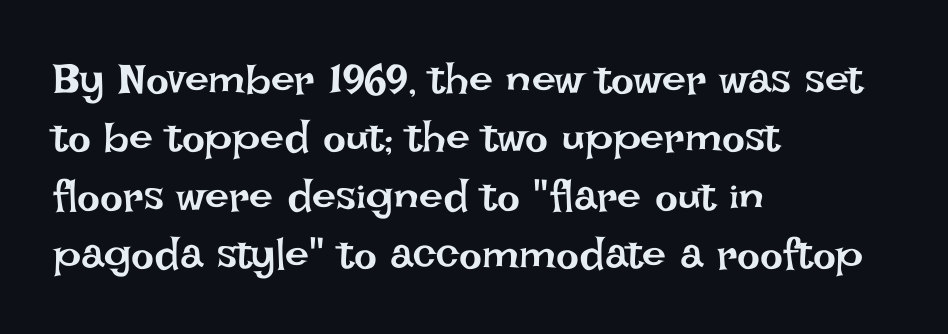
{"italic": "no", "bold": "no", "weight": "regular", "width": "normal", "stroke_contrast": "low", "x_height": "large", "monospaced": "no", "underline": "no", "align": "left", "line_spacing": "normal", "line_spacing_ratio": 1.36, "letter_spacing": "normal", "letter_spacing_em": 0.0, "glyph_px": 43}
